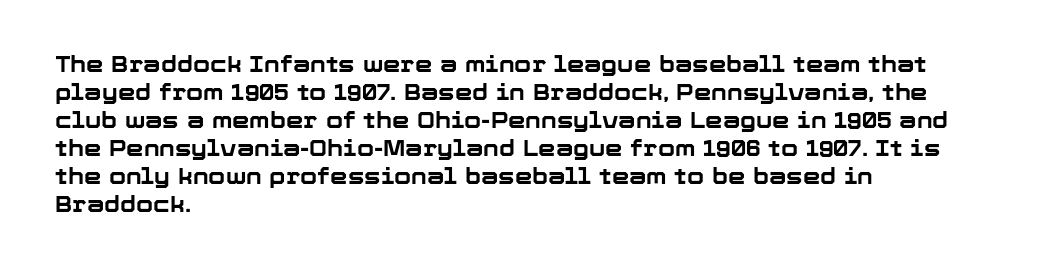
{"italic": "no", "bold": "yes", "underline": "no", "align": "left", "line_spacing": "normal", "line_spacing_ratio": 1.27, "letter_spacing": "normal", "letter_spacing_em": 0.0, "glyph_px": 22}
